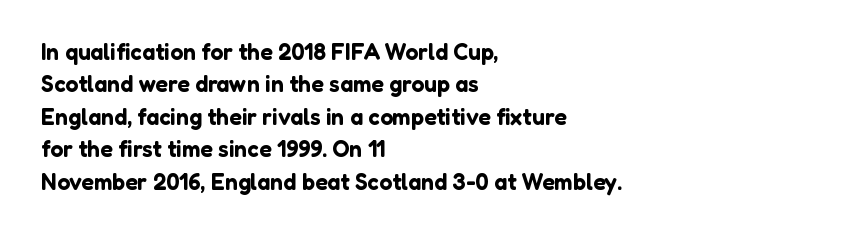
Rule under the text: the space is simply empty. Glyph-to-glyph distance matches everyday printed text. This block has exactly the height ordinary leading produces. Every character sits straight up, as roman type does. Teacher's note: observe the even left margin — that is flush-left alignment.
